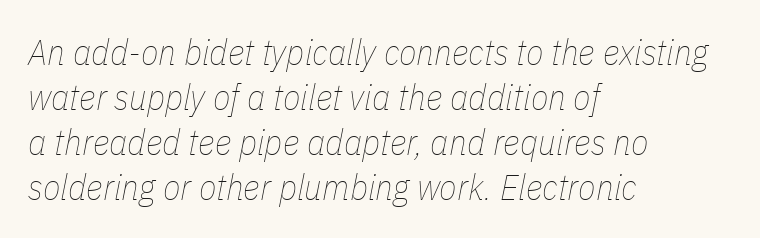
Characters are canted at an angle relative to the baseline's perpendicular. Weight class: somewhere from thin through regular. Spacing verdict: proportional, widths tailored to each character. There is no visible air inserted between adjacent glyphs.
